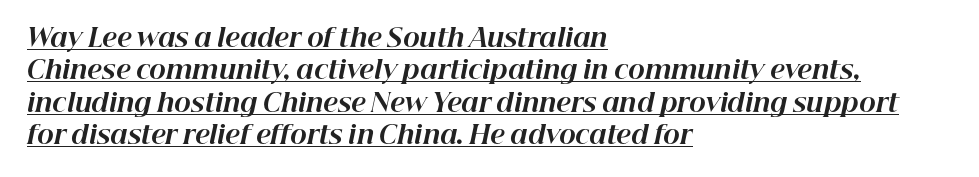
Q: Is the text bold? A: Yes.
Q: Is the text italic (slanted)? A: Yes, it leans right by about 12 degrees.
Q: Is the text underlined? A: Yes.
Q: How is the paragraph aligned? A: Left-aligned.
Q: Is the spacing between letters normal or unusually wide? A: Normal.
Q: Is the spacing between lines tight, normal or loose? A: Normal.
